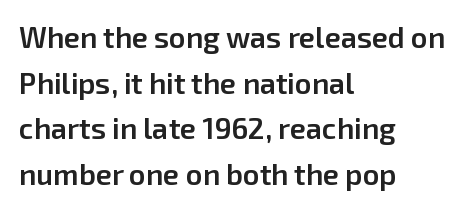
No word sits above an underline. Looks like regular typesetting: each glyph gets only the width it needs. Bold? Not quite — semibold, heavier than regular but stopping short. Style check: upright. The rag falls on the right side of this text block.
